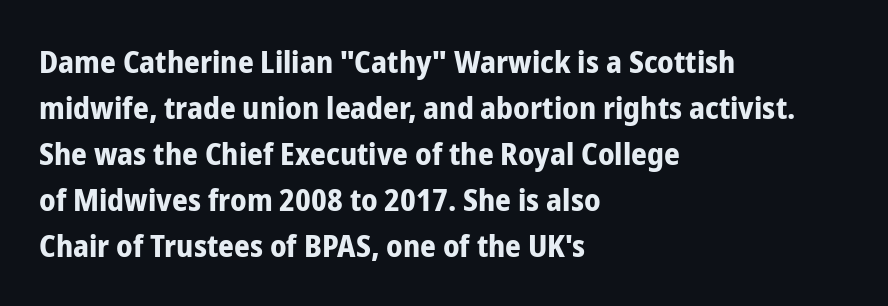
The horizontal fit of the characters is conventional and even. If you drew a line through each stem, it would be perfectly vertical. Line starts are locked; line ends wander. Its strokes are broad and dark, the hallmark of bold type. Letterform terminals end flat and unadorned throughout the passage.
